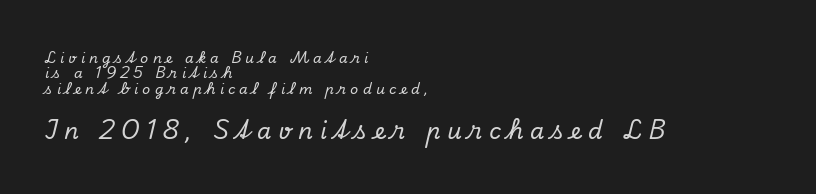
Q: Is the text italic (slanted)? A: Yes, it leans right by about 13 degrees.
Q: Is the text underlined? A: No.
Q: How is the paragraph aligned? A: Left-aligned.
Q: Is the spacing between letters normal or unusually wide? A: Unusually wide.
Q: Is the spacing between lines tight, normal or loose? A: Tight.
Q: Which block of text is set in a larger size, the first (top) or the second (bottom)? A: The second (bottom) one.
